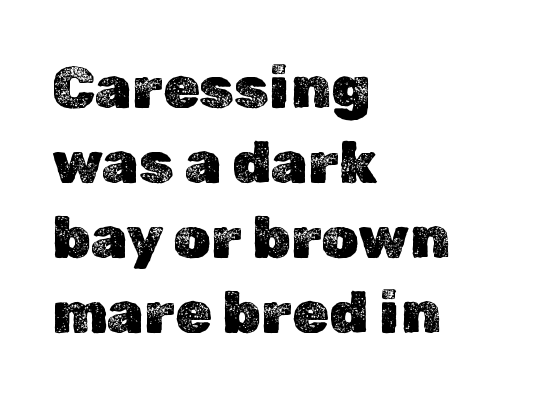
Q: Is the text italic (slanted)? A: No, it is upright.
Q: Is the text underlined? A: No.
Q: How is the paragraph aligned? A: Left-aligned.
Q: Is the spacing between letters normal or unusually wide? A: Normal.
Q: Is the spacing between lines tight, normal or loose? A: Normal.
Q: Width (condensed, normal, or wide)? A: Normal.
Q: x-height? A: Medium.
Q: Monospaced? A: No.
